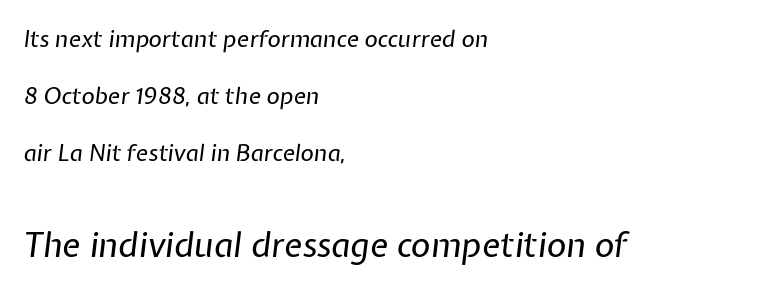
The image shows 34 px regular-weight type, italic (leaning right); set left-aligned, loose line spacing (2.47x), normal letter spacing, not underlined; the second (bottom) block is 1.48x larger; low stroke contrast and a medium x-height.
